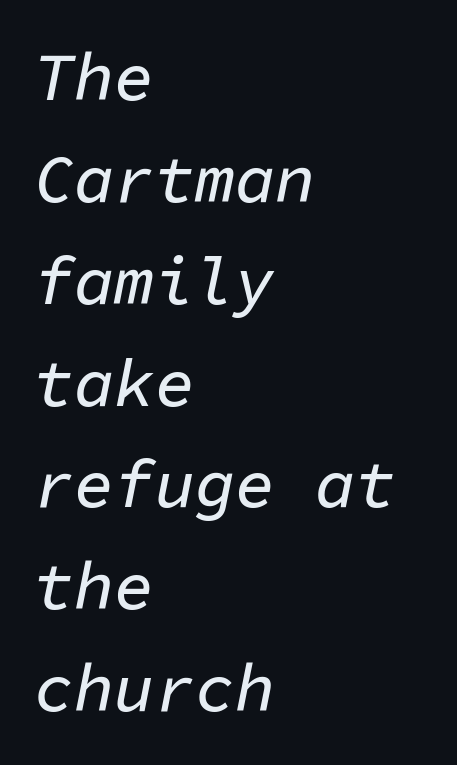
The ragged edge is on the right, which tells us the setting is flush left. The rendering keeps characters at their native spacing. One glance says typical: line gaps are just what's usual. Every character here occupies the same horizontal width, giving the sample a typewriter-like rhythm. Descenders are the only things crossing below the line.
